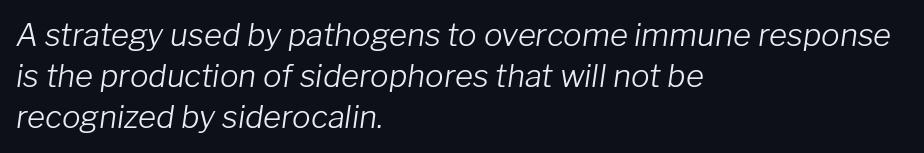
The image shows 31 px light type, italic (leaning right); set left-aligned, normal line spacing (1.33x), normal letter spacing, not underlined; low stroke contrast and a medium x-height.
